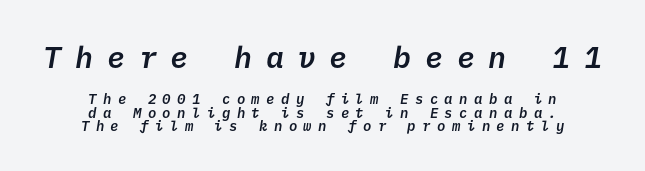
The initial chunk of copy outweighs the following chunk in type size. The tracking jumps out immediately: characters are airy and widely separated. Typesetter's note: demi weight, one step under bold. Whoever set this chose condensed vertical rhythm over breathing room.
